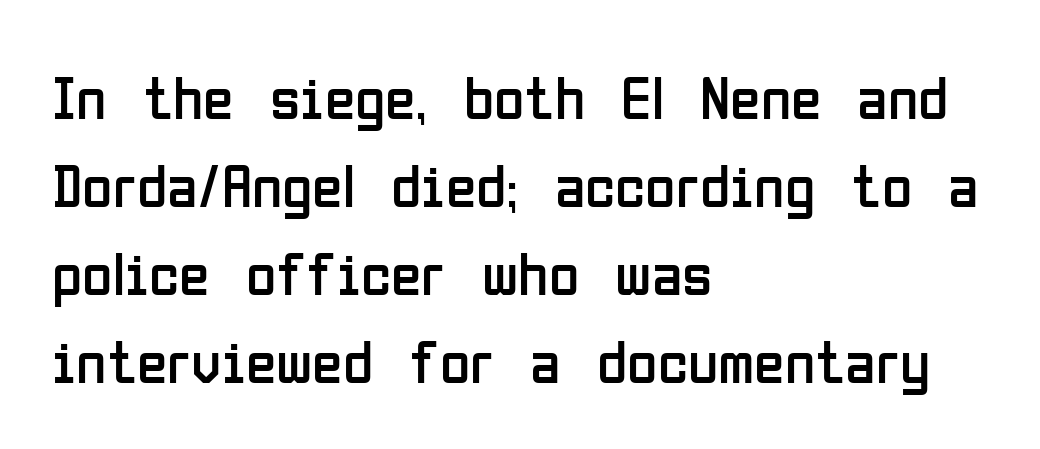
{"serif": "no", "italic": "no", "bold": "no", "weight": "regular", "width": "condensed", "stroke_contrast": "low", "x_height": "medium", "monospaced": "no", "underline": "no", "align": "left", "line_spacing": "normal", "line_spacing_ratio": 1.42, "letter_spacing": "normal", "letter_spacing_em": 0.0, "glyph_px": 62}
